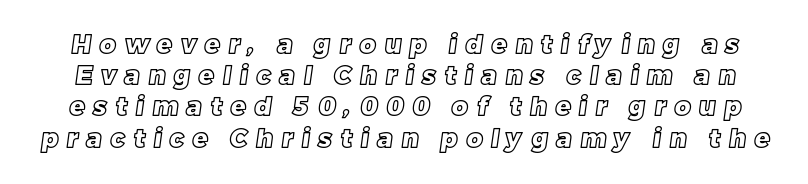
The rendering uses a moderate line-height, typical for paragraphs. The letters are spread apart with noticeably loose tracking. The specimen omits any rule beneath the text block's lines.
